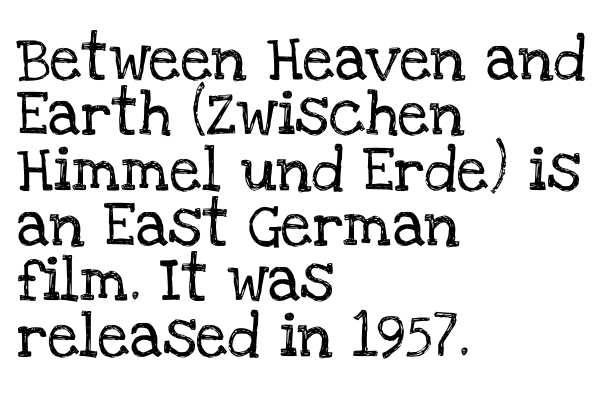
{"serif": "yes", "italic": "no", "width": "normal", "stroke_contrast": "low", "x_height": "large", "monospaced": "no", "underline": "no", "align": "left", "line_spacing_ratio": 1.23, "letter_spacing": "normal", "letter_spacing_em": 0.0, "glyph_px": 45}
